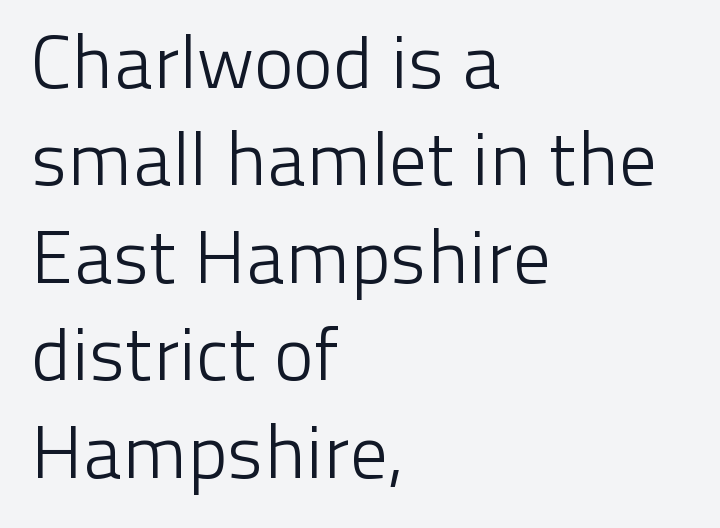
Q: Is the text bold? A: No.
Q: Is the text italic (slanted)? A: No, it is upright.
Q: Is the typeface a serif or a sans-serif typeface? A: Sans-serif.
Q: Is the text underlined? A: No.
Q: How is the paragraph aligned? A: Left-aligned.
Q: Is the spacing between letters normal or unusually wide? A: Normal.
Q: Is the spacing between lines tight, normal or loose? A: Normal.
Q: Width (condensed, normal, or wide)? A: Normal.
Q: Stroke contrast? A: Low.
Q: x-height? A: Medium.
Q: Monospaced? A: No.
